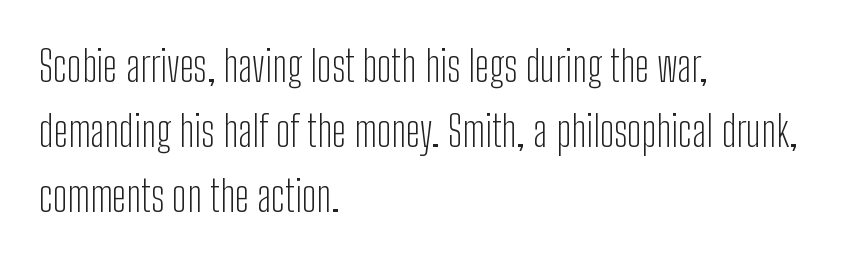
Q: Is the text bold? A: No.
Q: Is the text italic (slanted)? A: No, it is upright.
Q: Is the typeface a serif or a sans-serif typeface? A: Sans-serif.
Q: Is the text underlined? A: No.
Q: How is the paragraph aligned? A: Left-aligned.
Q: Is the spacing between letters normal or unusually wide? A: Normal.
Q: Is the spacing between lines tight, normal or loose? A: Normal.
Q: Width (condensed, normal, or wide)? A: Condensed.
Q: Stroke contrast? A: Low.
Q: x-height? A: Medium.
Q: Monospaced? A: No.
